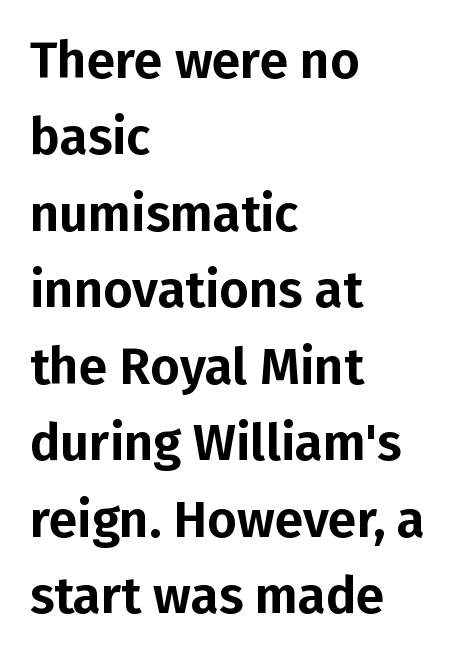
Line starts are locked; line ends wander. Vertically, the passage feels balanced, rows spaced as you'd expect. In terms of letterform style, serifs are entirely absent. These lines were composed using upright roman letters. Default kerning and tracking; the words read as compact shapes.
